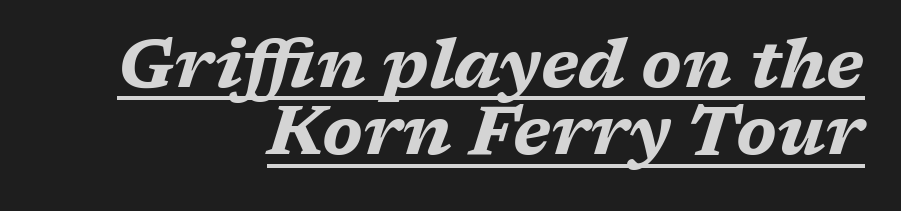
The image shows 68 px bold, wide type, italic (leaning right); set right-aligned, tight line spacing (0.99x), normal letter spacing, underlined; medium stroke contrast and a medium x-height.
